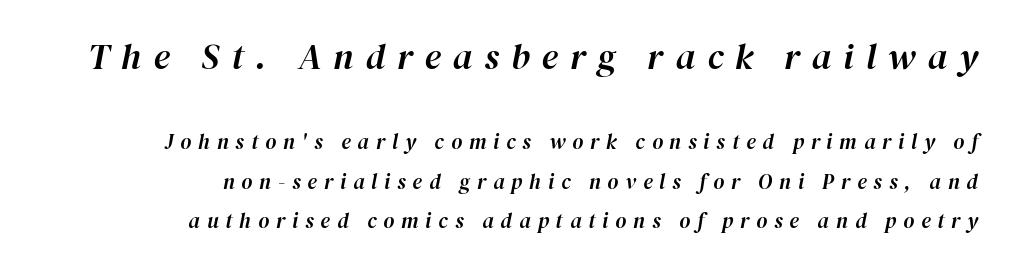
{"italic": "yes", "lean": "right", "slant_degrees": 12, "width": "normal", "stroke_contrast": "high", "x_height": "medium", "monospaced": "no", "underline": "no", "align": "right", "line_spacing_ratio": 1.88, "letter_spacing": "wide", "letter_spacing_em": 0.33, "larger_block": "first", "size_ratio": 1.71, "glyph_px": 36}
